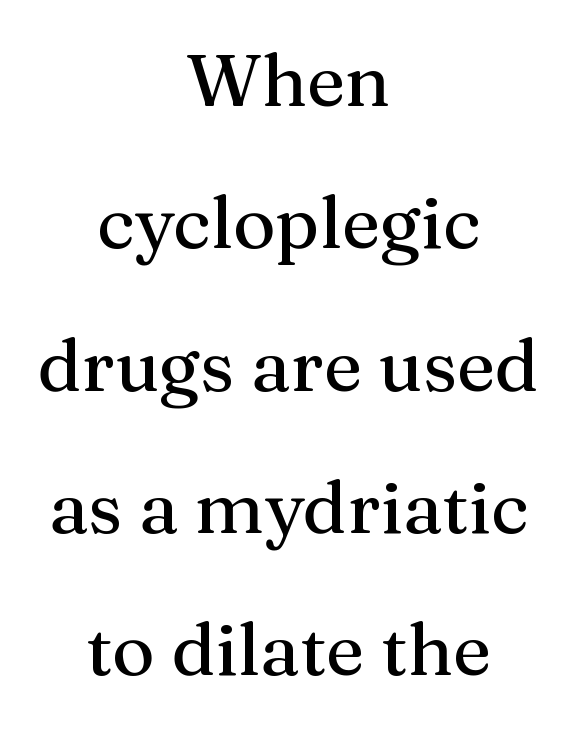
This rendering employs a face with finishing strokes, i.e., a serif. Notice how the stems are strictly vertical — no italics here. One-word summary of the alignment: center. The gaps between neighbouring characters are ordinary and unremarkable. Bare-footed words on every line. Each new line begins a long way beneath the previous one.
